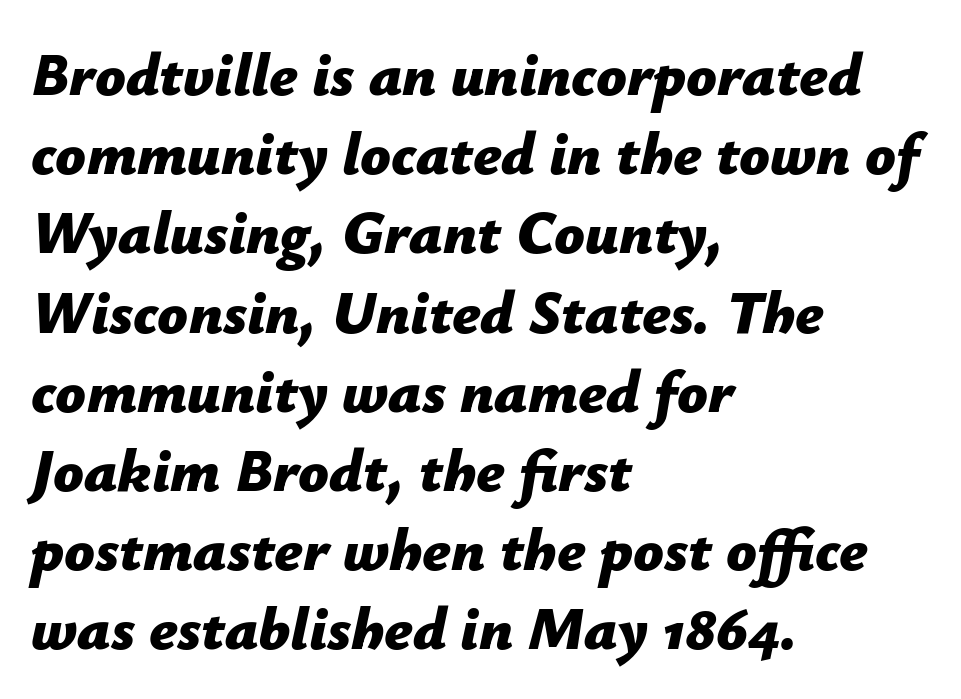
Q: Is the text bold? A: Yes.
Q: Is the text italic (slanted)? A: Yes, it leans right by about 12 degrees.
Q: Is the text underlined? A: No.
Q: How is the paragraph aligned? A: Left-aligned.
Q: Is the spacing between letters normal or unusually wide? A: Normal.
Q: Is the spacing between lines tight, normal or loose? A: Normal.
Q: Width (condensed, normal, or wide)? A: Normal.
Q: Stroke contrast? A: Low.
Q: x-height? A: Medium.
Q: Monospaced? A: No.
